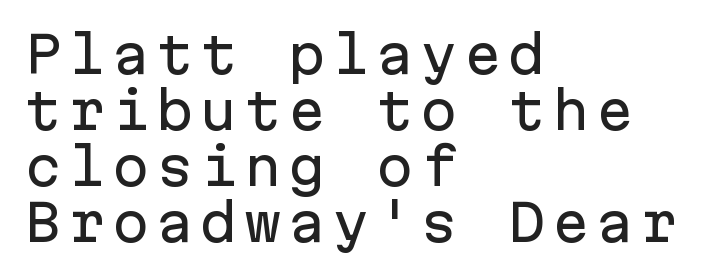
Has an underline been added? It has not. This sample uses a sans-serif face. Here the designer chose a console-style face with uniform glyph widths. How would I describe the line gaps? Narrow and economical. Each line starts at the same left margin while the right side varies. Every character sits straight up, as roman type does.
